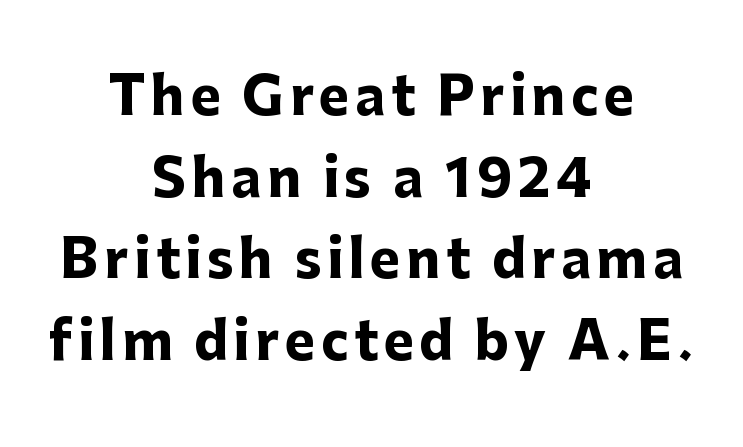
The image shows 51 px heavy sans-serif type, upright; set centered, normal line spacing (1.6x), not underlined; low stroke contrast and a medium x-height.
